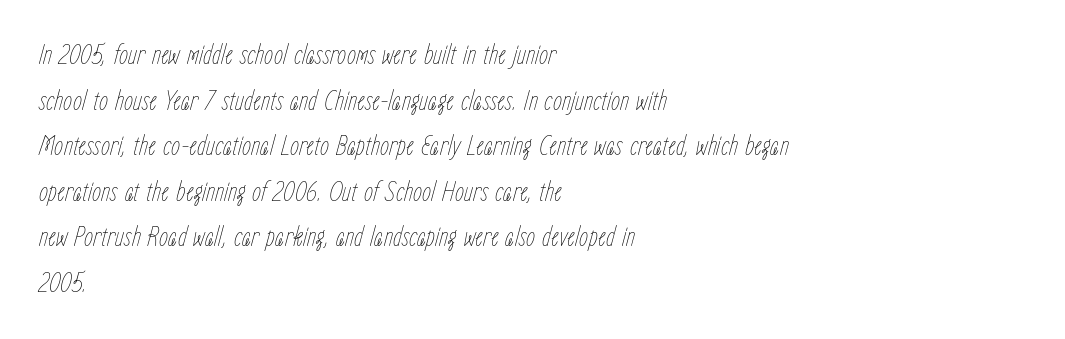
Posture: slanted. Proportional: the letters do not fall into vertical columns. Rule under the text: the space is simply empty. Notice how the passage keeps a crisp vertical edge on the left only.
